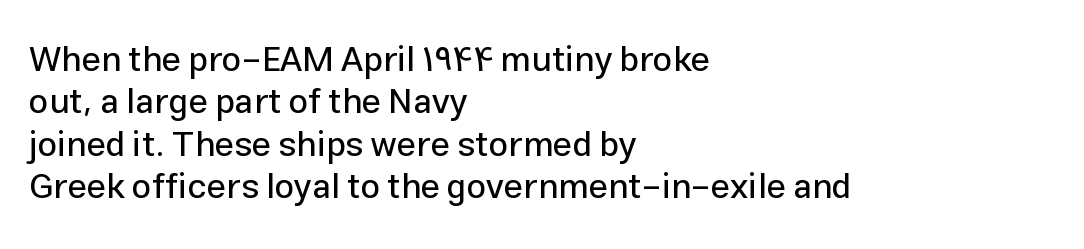
The strip under each line holds only bare page. Characters follow at the spacing the type designer built in. This rendering employs a face without finishing strokes, i.e., a sans-serif. Each line starts at the same left margin while the right side varies. Posture: vertical.
